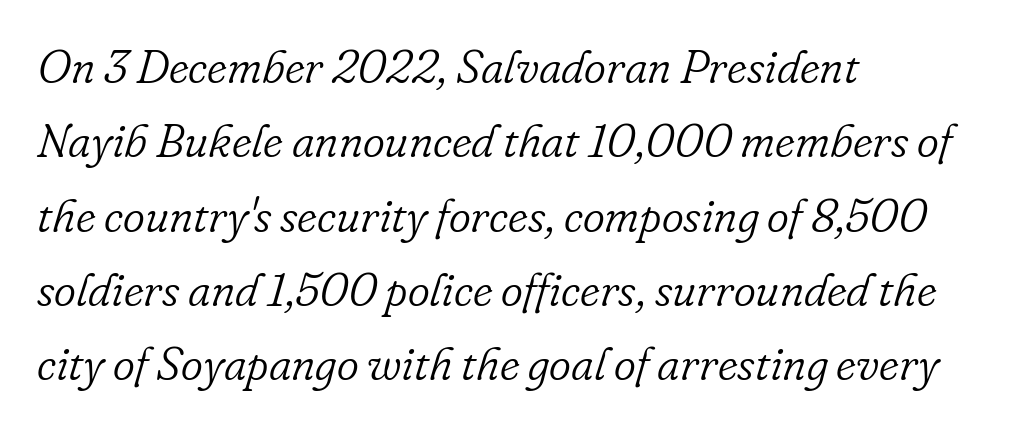
Q: Is the text bold? A: No.
Q: Is the text italic (slanted)? A: Yes, it leans right by about 16 degrees.
Q: Is the typeface a serif or a sans-serif typeface? A: Serif.
Q: Is the text underlined? A: No.
Q: How is the paragraph aligned? A: Left-aligned.
Q: Is the spacing between letters normal or unusually wide? A: Normal.
Q: Is the spacing between lines tight, normal or loose? A: Normal.
Q: Width (condensed, normal, or wide)? A: Normal.
Q: Stroke contrast? A: Low.
Q: x-height? A: Small.
Q: Monospaced? A: No.
